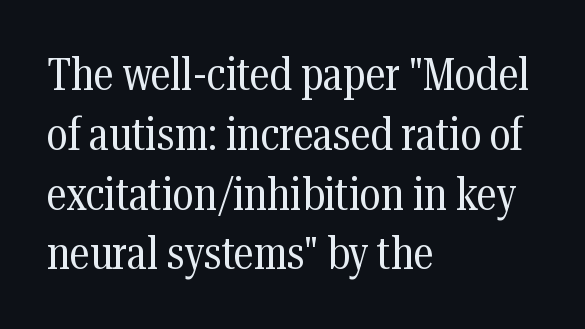
The image shows 46 px regular-weight, condensed serif type, upright; set left-aligned, normal line spacing (1.3x), normal letter spacing, not underlined; medium stroke contrast and a medium x-height.
